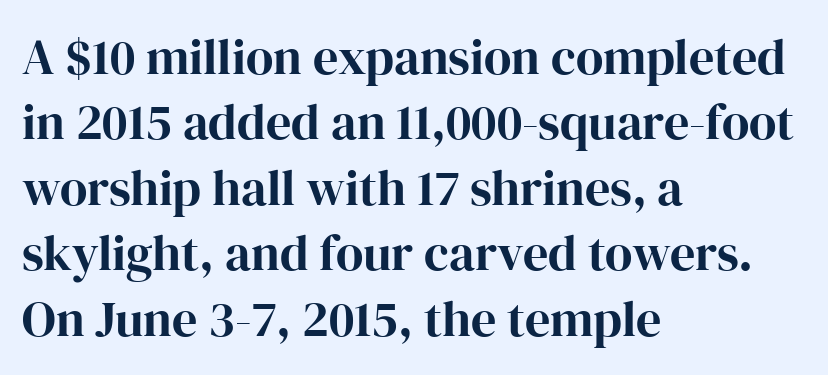
Q: Is the text italic (slanted)? A: No, it is upright.
Q: Is the typeface a serif or a sans-serif typeface? A: Serif.
Q: Is the text underlined? A: No.
Q: How is the paragraph aligned? A: Left-aligned.
Q: Is the spacing between letters normal or unusually wide? A: Normal.
Q: Is the spacing between lines tight, normal or loose? A: Normal.
Q: Width (condensed, normal, or wide)? A: Normal.
Q: Stroke contrast? A: High.
Q: x-height? A: Medium.
Q: Monospaced? A: No.
